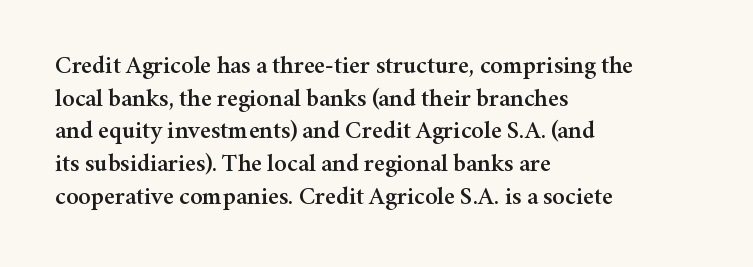
The image shows 25 px text type, upright; set left-aligned, normal line spacing (1.31x), normal letter spacing, not underlined.
